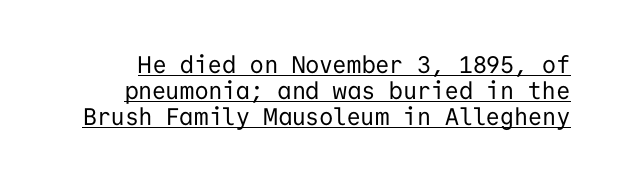
{"italic": "no", "bold": "no", "underline": "yes", "line_spacing": "tight", "line_spacing_ratio": 1.08, "letter_spacing": "normal", "letter_spacing_em": 0.0, "glyph_px": 24}
